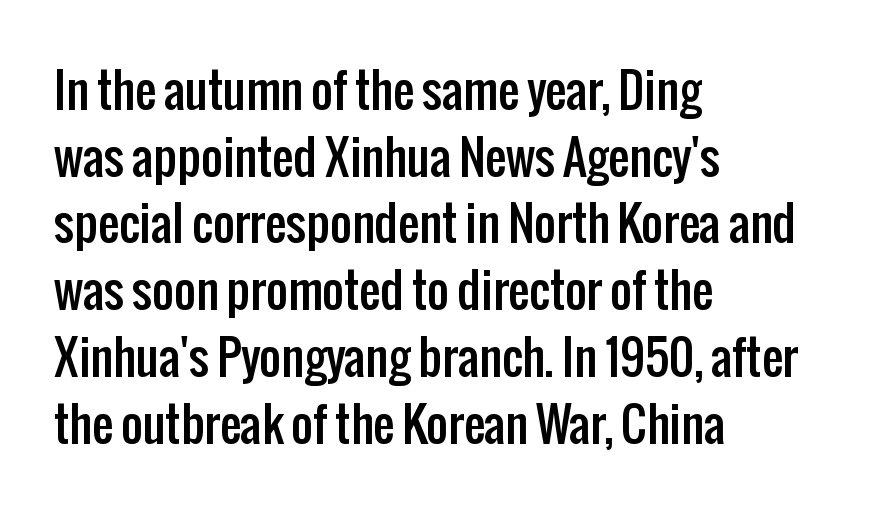
Varying glyph widths throughout — classic text-font behaviour. Layout note: lines flush left. Tracking here is standard; glyphs follow each other at the usual distance. Nobody drew a line under any word here.
